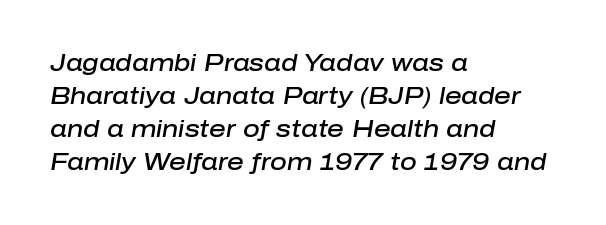
Does extra space separate the letters? No, they use regular spacing. Every row of glyphs begins at an identical x-position on the left. The specimen omits any rule beneath the text block's lines. In terms of weight, the rendering is demibold, just under bold.
